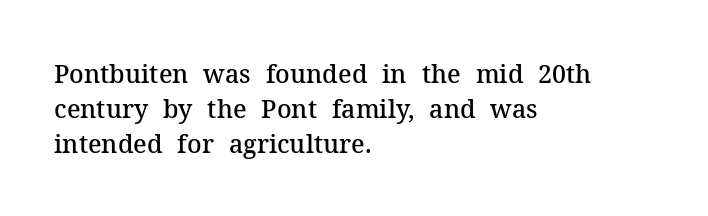
The image shows 25 px text type, upright; set left-aligned, normal line spacing (1.41x), normal letter spacing, not underlined.
